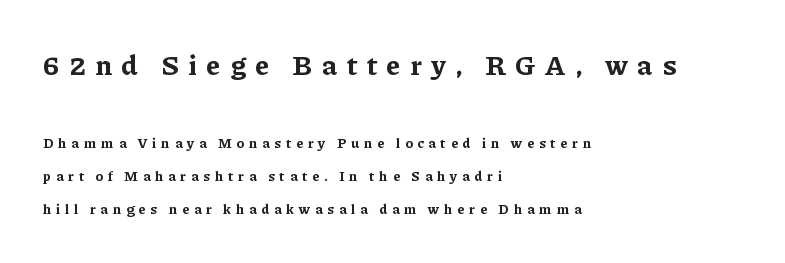
The image shows 28 px bold serif type, upright; set left-aligned, loose line spacing (2.37x), unusually wide letter spacing (+0.33 em), not underlined; the first (top) block is 2.0x larger; low stroke contrast and a medium x-height.
